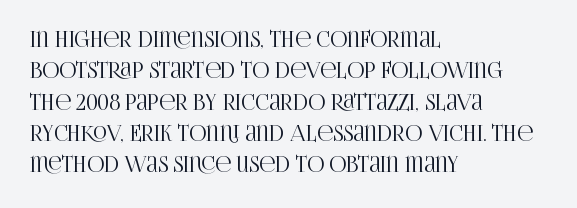
The image shows 21 px text type, upright; set left-aligned, normal line spacing (1.49x), normal letter spacing, not underlined.
